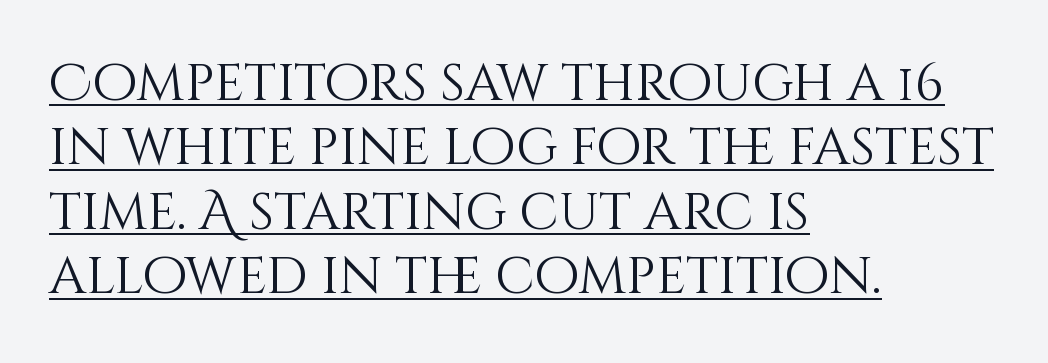
The image shows 52 px light type, upright; set left-aligned, line spacing 1.24x, normal letter spacing, underlined; medium stroke contrast and a large x-height.
